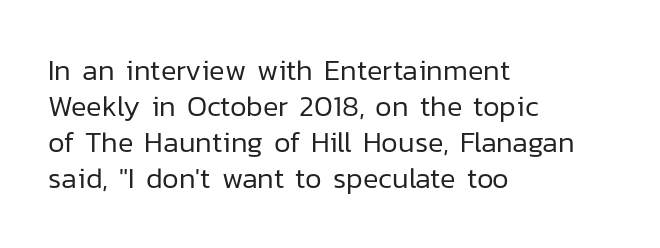
{"serif": "no", "italic": "no", "bold": "no", "weight": "regular", "width": "normal", "stroke_contrast": "low", "x_height": "medium", "monospaced": "no", "underline": "no", "align": "left", "line_spacing_ratio": 1.24, "letter_spacing": "normal", "letter_spacing_em": 0.0, "glyph_px": 29}
